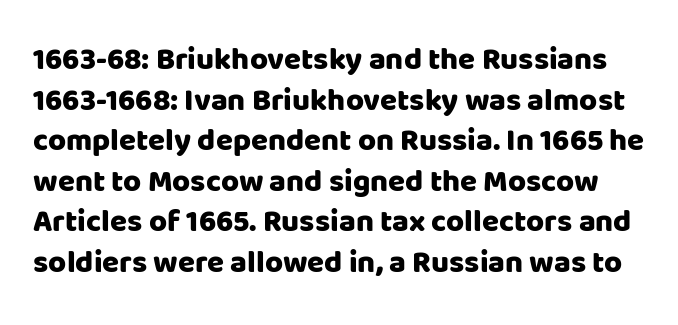
Is the letter spacing exaggerated? No — it looks like the ordinary default. The letters are bold, with thick, heavy strokes. This sample has the flowing, uneven cadence of proportional lettering. Clear beneath every line of the passage. The axis of the letterforms is exactly vertical.
